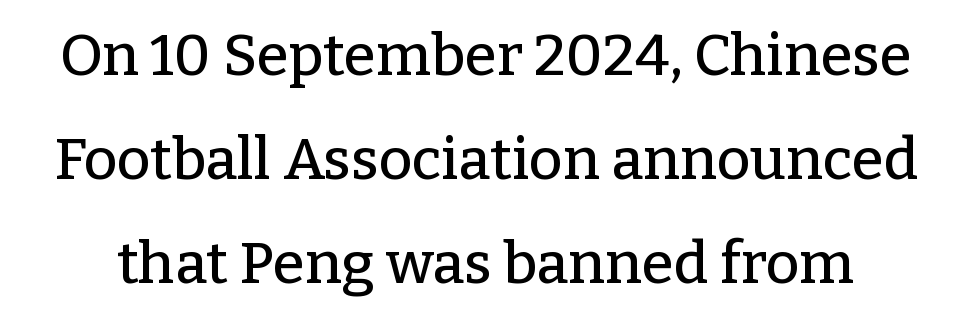
The image shows 58 px serif type, upright; set line spacing 1.79x, normal letter spacing, not underlined; low stroke contrast and a medium x-height.
